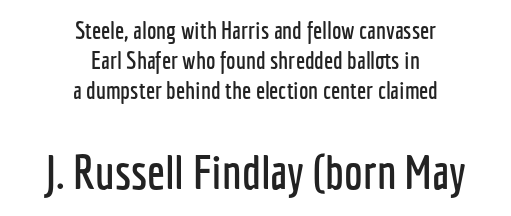
{"serif": "no", "italic": "no", "width": "condensed", "stroke_contrast": "low", "x_height": "medium", "monospaced": "no", "underline": "no", "align": "center", "line_spacing": "normal", "line_spacing_ratio": 1.26, "letter_spacing": "normal", "letter_spacing_em": 0.0, "larger_block": "second", "size_ratio": 1.96, "glyph_px": 47}
